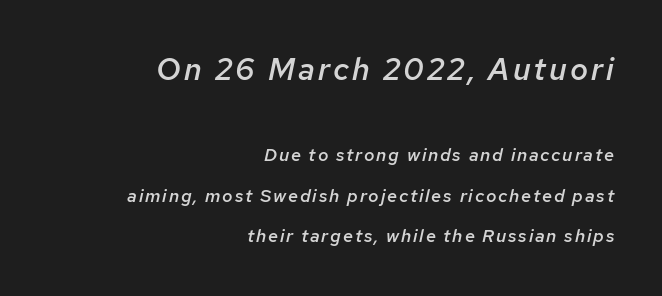
{"italic": "yes", "lean": "right", "slant_degrees": 12, "bold": "semi", "weight": "semibold", "width": "normal", "stroke_contrast": "low", "x_height": "medium", "monospaced": "no", "underline": "no", "align": "right", "line_spacing": "loose", "line_spacing_ratio": 2.24, "larger_block": "first", "size_ratio": 1.72, "glyph_px": 31}
